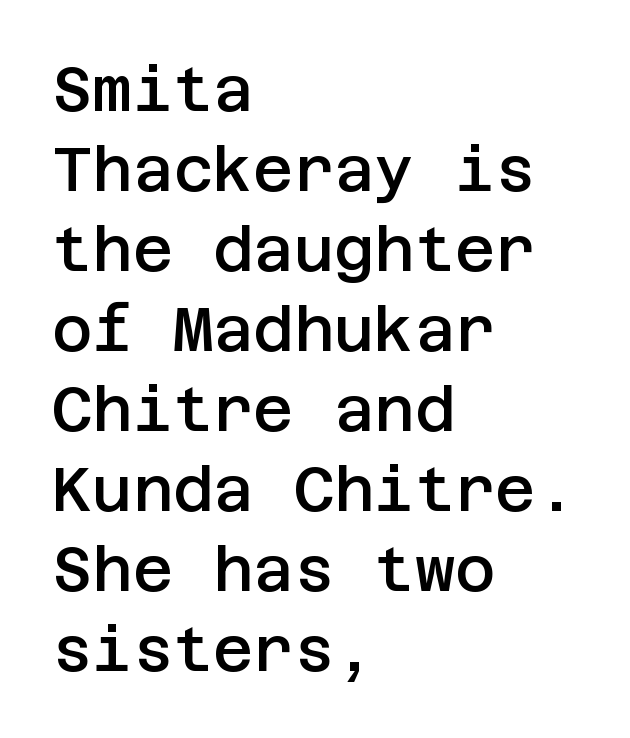
{"serif": "no", "italic": "no", "bold": "semi", "weight": "semibold", "width": "normal", "stroke_contrast": "low", "x_height": "large", "underline": "no", "align": "left", "line_spacing": "normal", "line_spacing_ratio": 1.29, "letter_spacing": "normal", "letter_spacing_em": 0.0, "glyph_px": 62}
